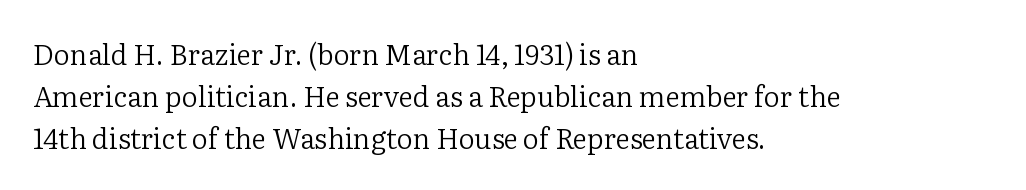
The rendering shows small feet on the letterforms — a serif design. Decoration check: the copy has no underline. Do the letters lean? They stand straight. Does the leading feel generous? No, just average. Is the stroke heavy? The answer is a plain regular-or-lighter.
